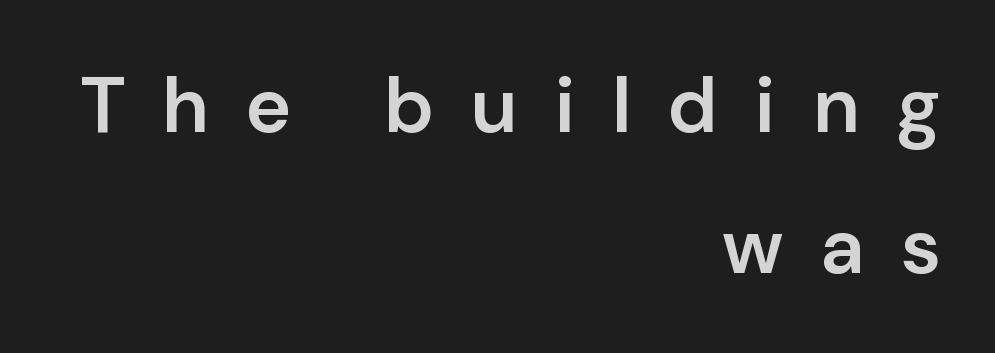
The image shows 78 px semibold sans-serif type, upright; set right-aligned, line spacing 1.81x, unusually wide letter spacing (+0.48 em), not underlined; low stroke contrast and a medium x-height.
